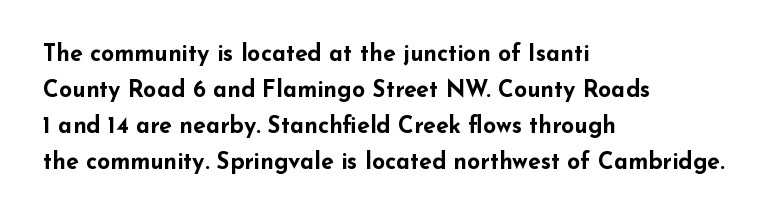
{"italic": "no", "bold": "yes", "underline": "no", "align": "left", "line_spacing": "normal", "line_spacing_ratio": 1.56, "letter_spacing": "normal", "letter_spacing_em": 0.0, "glyph_px": 23}
